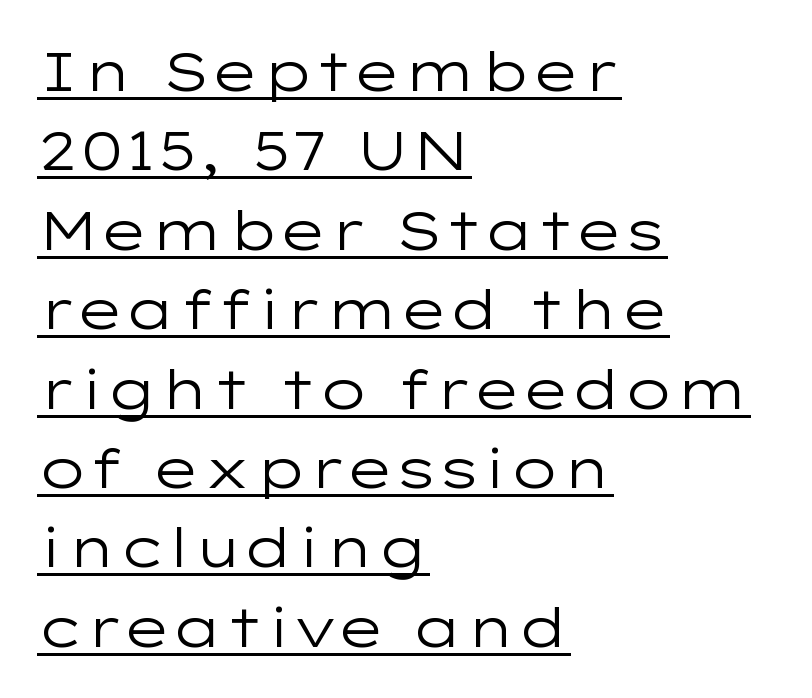
The image shows 54 px regular-weight, wide sans-serif type, upright; set left-aligned, normal line spacing (1.47x), normal letter spacing, underlined; low stroke contrast and a medium x-height.
